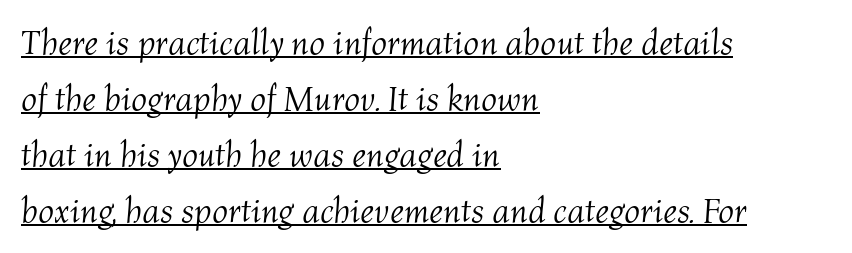
{"italic": "yes", "lean": "right", "slant_degrees": 4, "bold": "no", "weight": "light", "width": "normal", "stroke_contrast": "medium", "x_height": "medium", "monospaced": "no", "underline": "yes", "align": "left", "line_spacing": "normal", "line_spacing_ratio": 1.6, "letter_spacing": "normal", "letter_spacing_em": 0.0, "glyph_px": 35}
